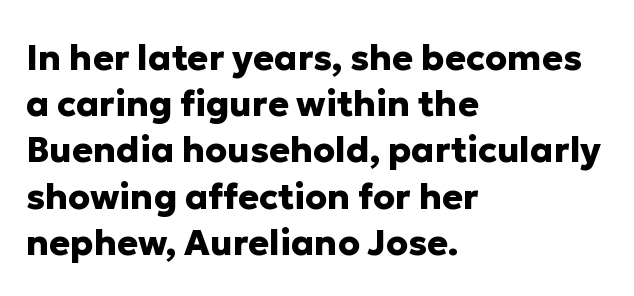
{"serif": "no", "italic": "no", "bold": "yes", "weight": "heavy", "width": "normal", "stroke_contrast": "low", "x_height": "medium", "monospaced": "no", "underline": "no", "align": "left", "line_spacing": "normal", "line_spacing_ratio": 1.32, "letter_spacing": "normal", "letter_spacing_em": 0.0, "glyph_px": 35}
